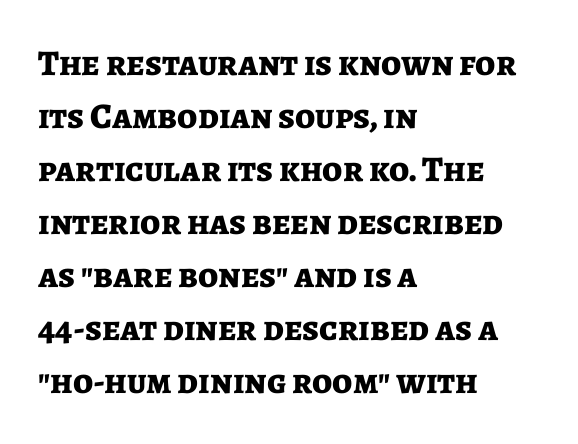
Q: Is the text bold? A: Yes.
Q: Is the text italic (slanted)? A: No, it is upright.
Q: Is the typeface a serif or a sans-serif typeface? A: Sans-serif.
Q: Is the text underlined? A: No.
Q: How is the paragraph aligned? A: Left-aligned.
Q: Is the spacing between letters normal or unusually wide? A: Normal.
Q: Is the spacing between lines tight, normal or loose? A: Normal.
Q: Width (condensed, normal, or wide)? A: Normal.
Q: Stroke contrast? A: Low.
Q: x-height? A: Medium.
Q: Monospaced? A: No.
